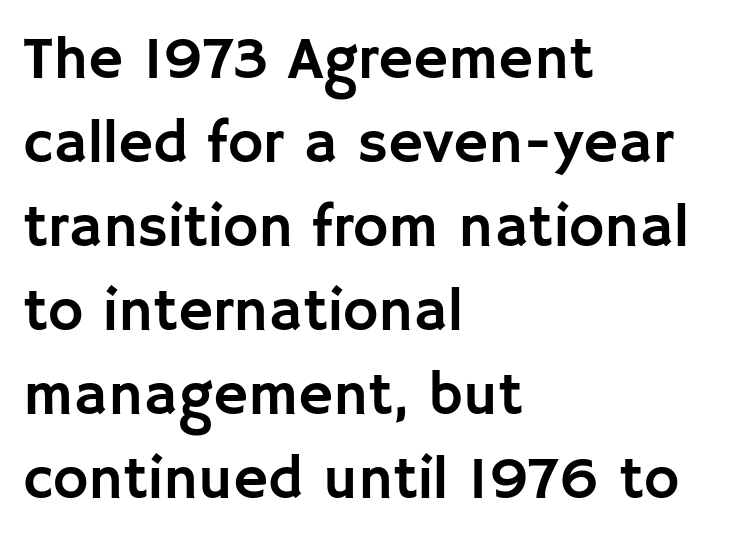
Proportional: the letters do not fall into vertical columns. This rendering employs a face without finishing strokes, i.e., a sans-serif. The baseline area is clear. Posture: straight, roman, zero tilt.
